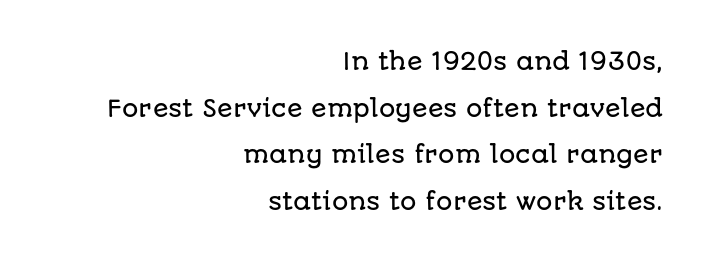
Q: Is the text italic (slanted)? A: No, it is upright.
Q: Is the text underlined? A: No.
Q: How is the paragraph aligned? A: Right-aligned.
Q: Is the spacing between letters normal or unusually wide? A: Normal.
Q: Is the spacing between lines tight, normal or loose? A: Loose.
